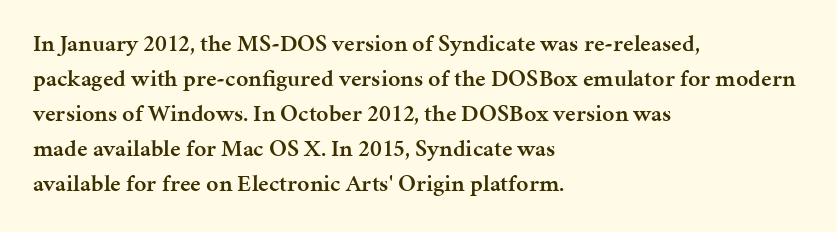
{"italic": "no", "bold": "semi", "underline": "no", "align": "left", "line_spacing": "normal", "line_spacing_ratio": 1.46, "letter_spacing": "normal", "letter_spacing_em": 0.0, "glyph_px": 24}
